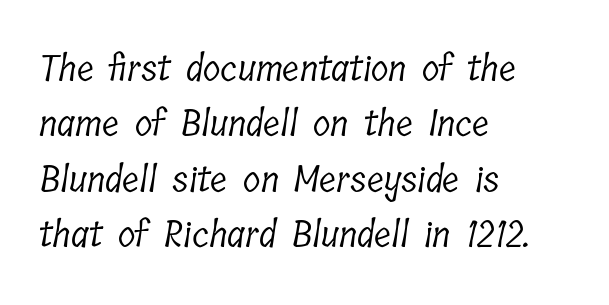
Q: Is the text bold? A: No.
Q: Is the typeface a serif or a sans-serif typeface? A: Serif.
Q: Is the text underlined? A: No.
Q: How is the paragraph aligned? A: Left-aligned.
Q: Is the spacing between letters normal or unusually wide? A: Normal.
Q: Is the spacing between lines tight, normal or loose? A: Normal.
Q: Width (condensed, normal, or wide)? A: Condensed.
Q: Stroke contrast? A: Low.
Q: x-height? A: Medium.
Q: Monospaced? A: No.
